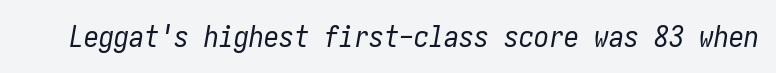
Nobody drew a line under any word here. The characters are drawn with everyday or finer stroke widths. Does the lettering tilt? It does — this is italic. Default kerning and tracking; the words read as compact shapes.
